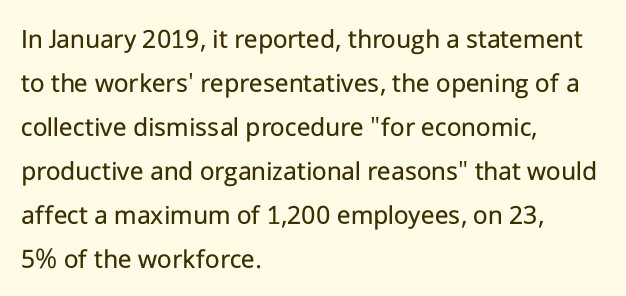
Unlike a traditional serif, this face leaves its strokes unadorned. Leftover space on each line is placed entirely after the last word. Is this a fixed-width face? No — the glyphs have proportional, varying widths. Has an underline been added? It has not. Style check: upright. Each stroke keeps to a modest, everyday thickness or less.
